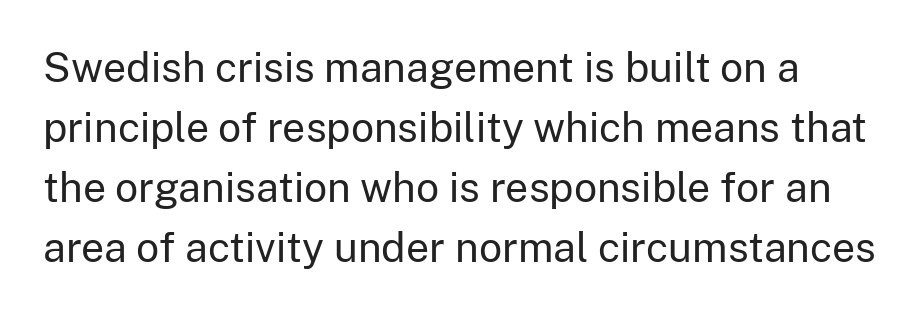
Observe the ordinary spacing: letters are neighbours, not strangers. Characters remain perfectly vertical along every line. Summary of vertical rhythm: regular, with standard interline spacing. These lines are composed in type without serifs. Anything drawn beneath the words? Only blank space. No chunkiness to these letters — they're not bold.
